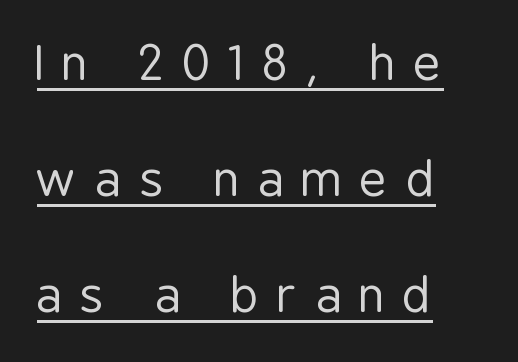
To sum up the face: it is a sans, with no serifs. A baseline rule has been typeset under these characters. Do the letters lean? They stand straight. Teacher's note: observe the even left margin — that is flush-left alignment. Varying glyph widths throughout — classic text-font behaviour. What stands out about the letter spacing? Its width — letters are far apart.
